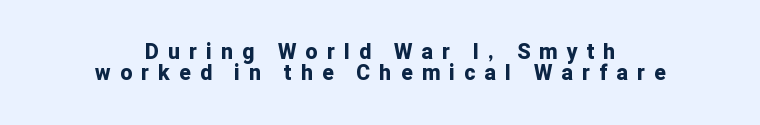
Each line is balanced around a shared central axis. Summary of weight: heavy, a full bold. Letters rest on an invisible, unmarked baseline. Vertical strokes here are truly vertical. The vertical gap from one line to the next is small. The line texture is sparse and dotted thanks to wide tracking.
